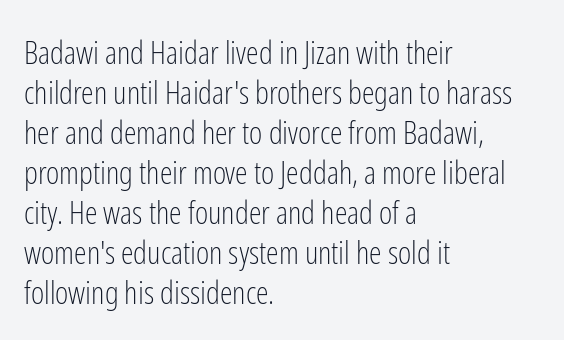
The image shows 32 px light, condensed sans-serif type, upright; set left-aligned, normal line spacing (1.25x), normal letter spacing, not underlined; low stroke contrast and a medium x-height.
